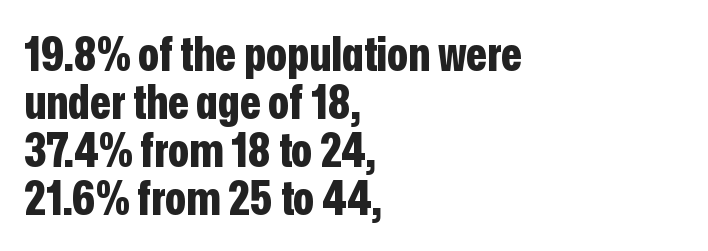
{"serif": "no", "italic": "no", "bold": "yes", "weight": "bold", "width": "condensed", "stroke_contrast": "low", "x_height": "medium", "monospaced": "no", "underline": "no", "align": "left", "line_spacing": "tight", "line_spacing_ratio": 1.0, "letter_spacing": "normal", "letter_spacing_em": 0.0, "glyph_px": 48}
